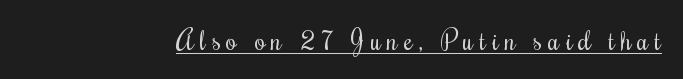
{"bold": "no", "underline": "yes", "letter_spacing": "wide", "letter_spacing_em": 0.22, "glyph_px": 27}
